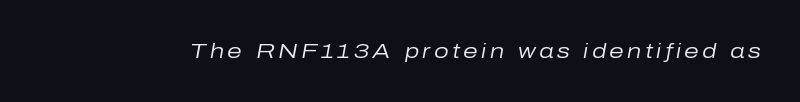
{"italic": "yes", "lean": "right", "slant_degrees": 10, "bold": "no", "underline": "no", "glyph_px": 21}
